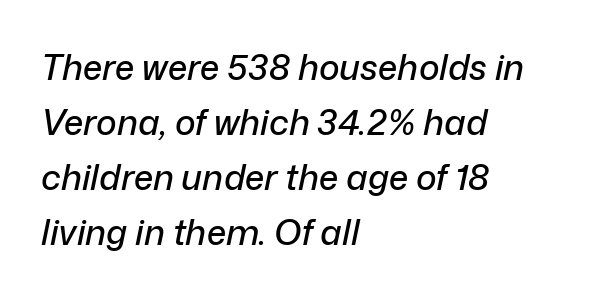
Just letters on the line, the space beneath them empty. The whole block is typeset with a tilt. The rendering uses a moderate line-height, typical for paragraphs. Does the copy run flush right? No — it runs flush left.
